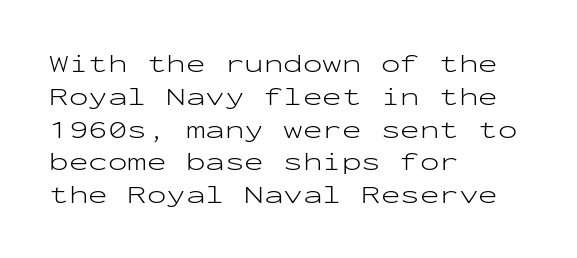
Check the space under the baseline: it is left empty. Posture: upright roman. Is the type heavy? It reads as light-to-regular instead. One-word summary of the alignment: left. The line-height multiplier appears to be the usual default.
